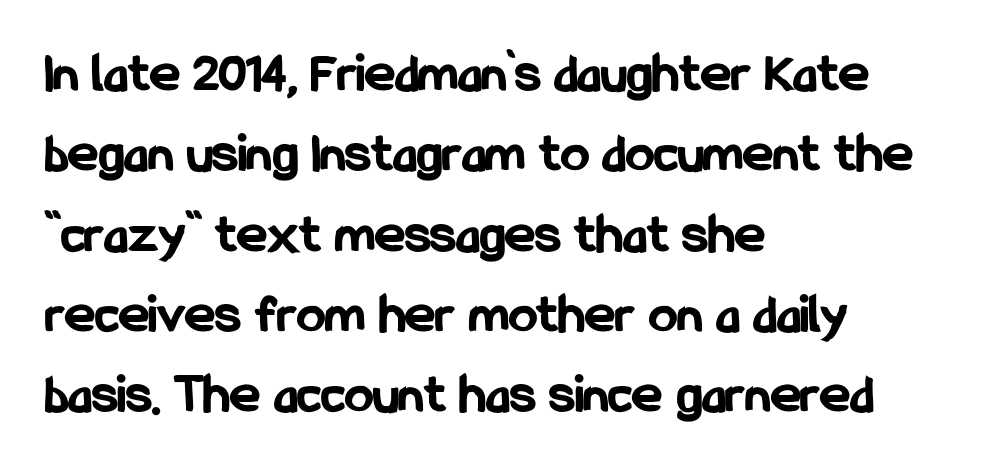
Q: Is the text bold? A: Yes.
Q: Is the text italic (slanted)? A: No, it is upright.
Q: Is the typeface a serif or a sans-serif typeface? A: Sans-serif.
Q: Is the text underlined? A: No.
Q: How is the paragraph aligned? A: Left-aligned.
Q: Is the spacing between letters normal or unusually wide? A: Normal.
Q: Is the spacing between lines tight, normal or loose? A: Normal.
Q: Width (condensed, normal, or wide)? A: Condensed.
Q: Stroke contrast? A: Low.
Q: x-height? A: Medium.
Q: Monospaced? A: No.
